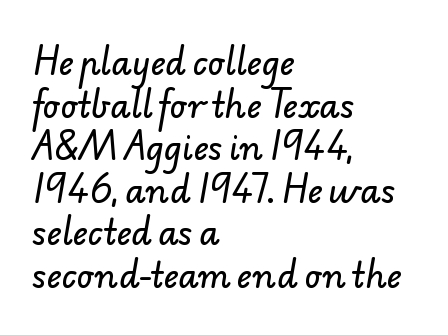
Descenders are the only things crossing below the line. Successive baselines arrive at the customary interval. The letters advance in unequal steps, a hallmark of proportional type. Does extra space separate the letters? No, they use regular spacing.
